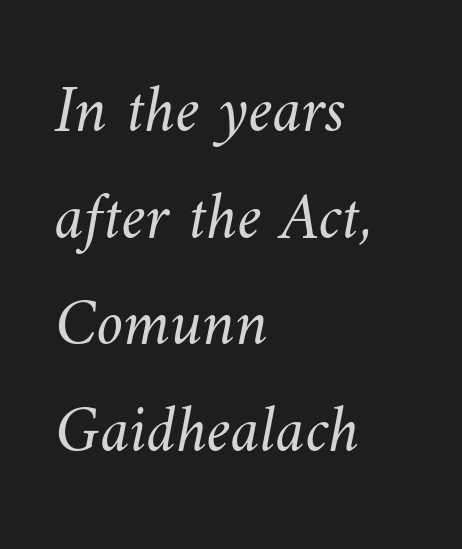
Q: Is the text bold? A: No.
Q: Is the text underlined? A: No.
Q: How is the paragraph aligned? A: Left-aligned.
Q: Is the spacing between letters normal or unusually wide? A: Normal.
Q: Is the spacing between lines tight, normal or loose? A: Normal.
Q: Width (condensed, normal, or wide)? A: Normal.
Q: Stroke contrast? A: Medium.
Q: x-height? A: Small.
Q: Monospaced? A: No.
